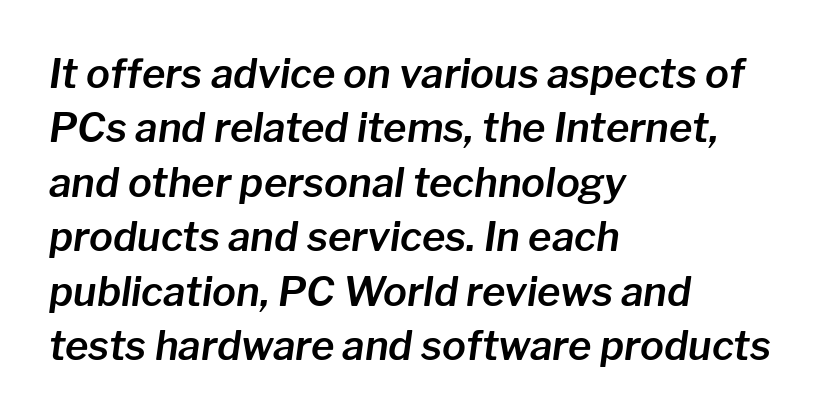
The image shows 40 px text type, italic (leaning right); set left-aligned, normal line spacing (1.36x), normal letter spacing, not underlined; low stroke contrast and a medium x-height.
